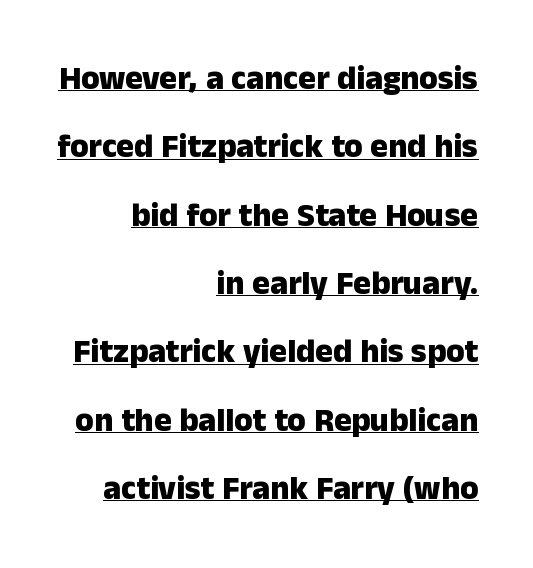
Q: Is the text bold? A: Yes.
Q: Is the text italic (slanted)? A: No, it is upright.
Q: Is the typeface a serif or a sans-serif typeface? A: Sans-serif.
Q: Is the text underlined? A: Yes.
Q: How is the paragraph aligned? A: Right-aligned.
Q: Is the spacing between letters normal or unusually wide? A: Normal.
Q: Is the spacing between lines tight, normal or loose? A: Loose.
Q: Width (condensed, normal, or wide)? A: Normal.
Q: Stroke contrast? A: Low.
Q: x-height? A: Medium.
Q: Monospaced? A: No.
